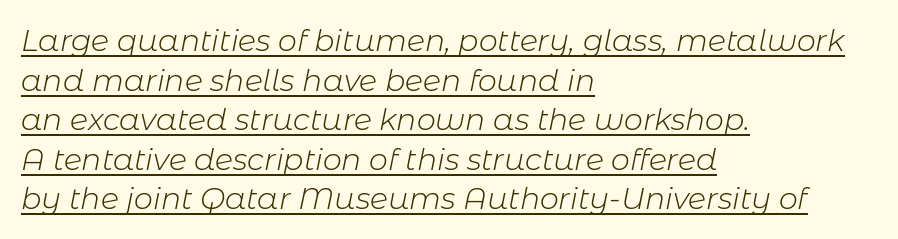
A typesetter would call this proportional, since set widths differ per character. Evenly set lines give the paragraph a standard silhouette. Observe the ordinary spacing: letters are neighbours, not strangers. Stems and bowls with no extra thickness — not bold.
